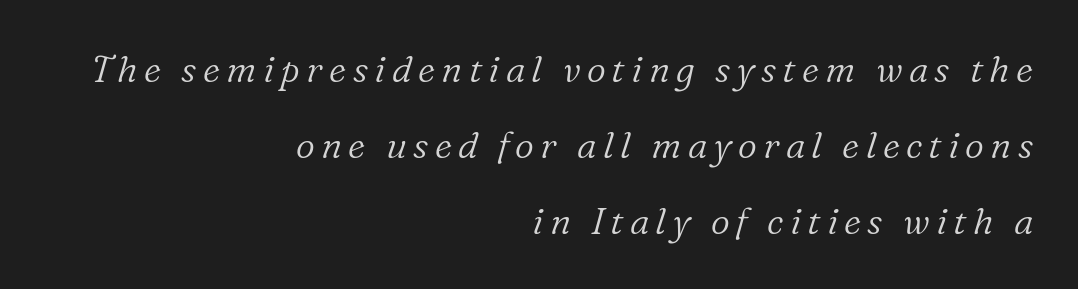
Q: Is the text bold? A: No.
Q: Is the text italic (slanted)? A: Yes, it leans right by about 16 degrees.
Q: Is the typeface a serif or a sans-serif typeface? A: Serif.
Q: Is the text underlined? A: No.
Q: How is the paragraph aligned? A: Right-aligned.
Q: Is the spacing between lines tight, normal or loose? A: Loose.
Q: Width (condensed, normal, or wide)? A: Normal.
Q: Stroke contrast? A: Low.
Q: x-height? A: Medium.
Q: Monospaced? A: No.
